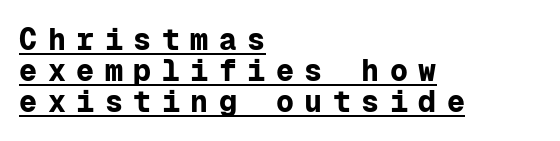
The image shows 30 px bold sans-serif type, upright, monospaced; set left-aligned, tight line spacing (1.04x), unusually wide letter spacing (+0.35 em), underlined; low stroke contrast and a medium x-height.
